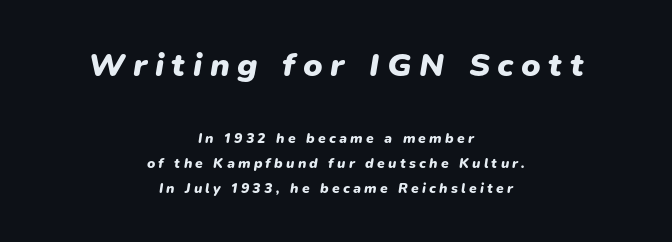
The image shows 33 px heavy type, italic (leaning right); set centered, line spacing 1.78x, unusually wide letter spacing (+0.23 em), not underlined; the first (top) block is 2.36x larger; low stroke contrast and a medium x-height.
